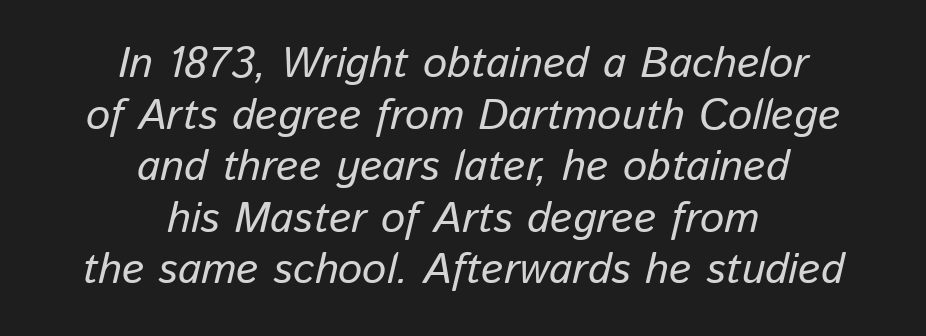
{"italic": "yes", "lean": "right", "slant_degrees": 13, "bold": "no", "weight": "regular", "width": "normal", "stroke_contrast": "low", "x_height": "medium", "monospaced": "no", "underline": "no", "align": "center", "line_spacing_ratio": 1.2, "letter_spacing": "normal", "letter_spacing_em": 0.0, "glyph_px": 43}
